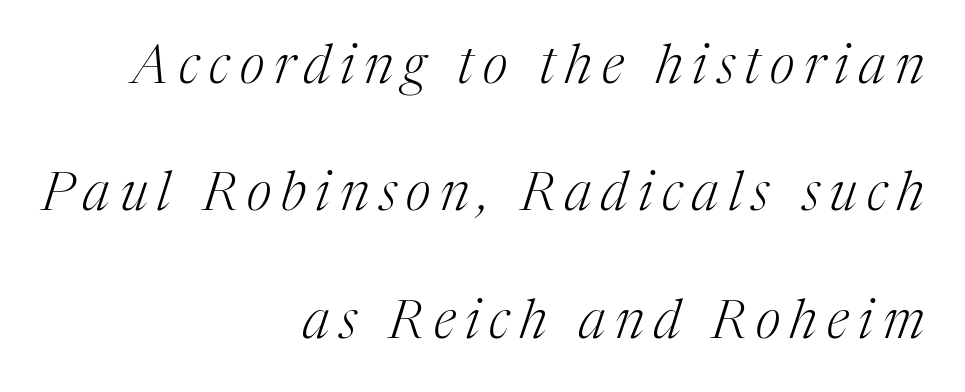
{"serif": "yes", "italic": "yes", "lean": "right", "slant_degrees": 17, "bold": "no", "weight": "light", "width": "normal", "stroke_contrast": "medium", "x_height": "medium", "monospaced": "no", "underline": "no", "align": "right", "line_spacing": "loose", "line_spacing_ratio": 2.36, "glyph_px": 54}
